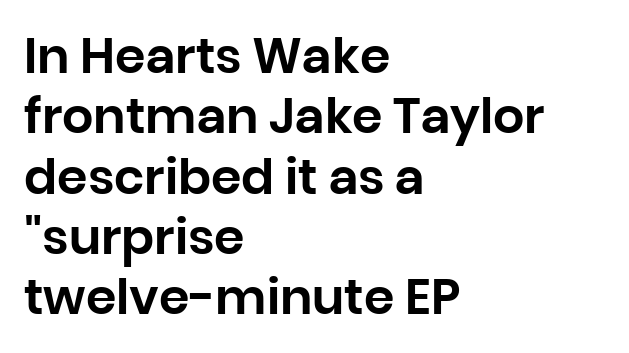
Q: Is the text italic (slanted)? A: No, it is upright.
Q: Is the typeface a serif or a sans-serif typeface? A: Sans-serif.
Q: Is the text underlined? A: No.
Q: How is the paragraph aligned? A: Left-aligned.
Q: Is the spacing between letters normal or unusually wide? A: Normal.
Q: Width (condensed, normal, or wide)? A: Normal.
Q: Stroke contrast? A: Low.
Q: x-height? A: Large.
Q: Monospaced? A: No.
